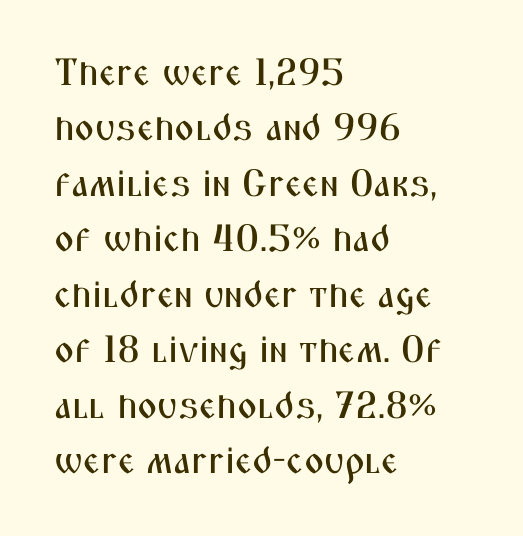
Q: Is the text italic (slanted)? A: No, it is upright.
Q: Is the typeface a serif or a sans-serif typeface? A: Sans-serif.
Q: Is the text underlined? A: No.
Q: How is the paragraph aligned? A: Left-aligned.
Q: Is the spacing between letters normal or unusually wide? A: Normal.
Q: Is the spacing between lines tight, normal or loose? A: Normal.
Q: Width (condensed, normal, or wide)? A: Condensed.
Q: Stroke contrast? A: Medium.
Q: x-height? A: Medium.
Q: Monospaced? A: No.
